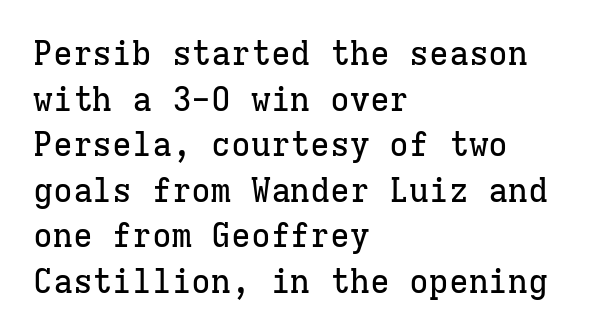
{"serif": "yes", "italic": "no", "width": "normal", "stroke_contrast": "low", "x_height": "medium", "monospaced": "yes", "underline": "no", "align": "left", "line_spacing": "normal", "line_spacing_ratio": 1.38, "letter_spacing": "normal", "letter_spacing_em": 0.0, "glyph_px": 33}
